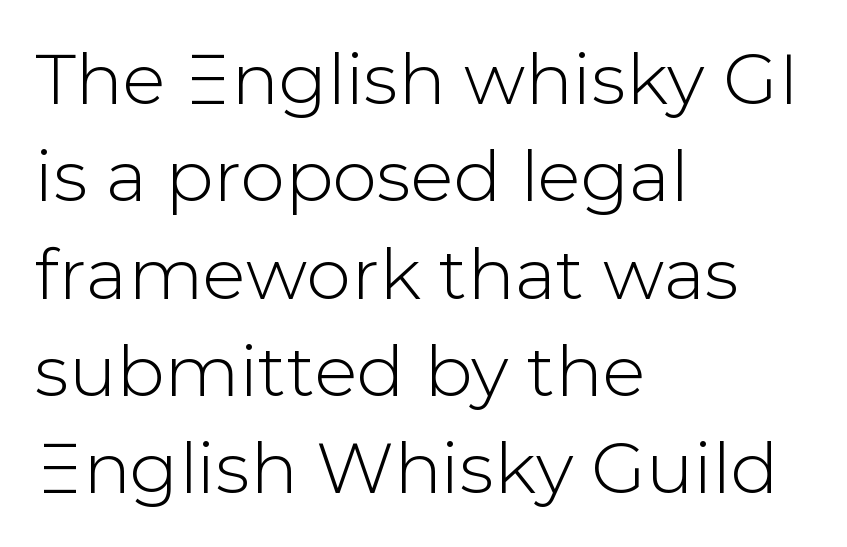
Q: Is the text italic (slanted)? A: No, it is upright.
Q: Is the typeface a serif or a sans-serif typeface? A: Sans-serif.
Q: Is the text underlined? A: No.
Q: How is the paragraph aligned? A: Left-aligned.
Q: Is the spacing between letters normal or unusually wide? A: Normal.
Q: Is the spacing between lines tight, normal or loose? A: Normal.
Q: Width (condensed, normal, or wide)? A: Normal.
Q: Stroke contrast? A: Low.
Q: x-height? A: Medium.
Q: Monospaced? A: No.
